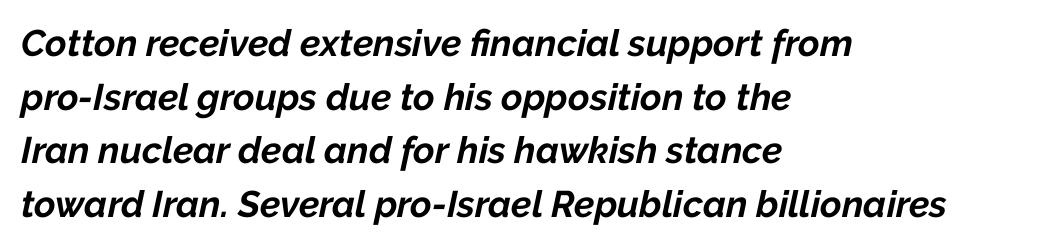
Any mark beneath the type? The region is blank. Emphasis-style slanted type is in use. You'd pick this weight for a headline — it's a proper bold. The letterforms sit shoulder to shoulder at normal distance. This rendering uses left alignment, leaving the right contour irregular.
